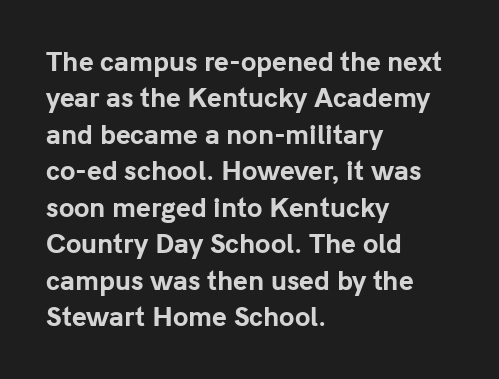
The letters are bold, with thick, heavy strokes. If you measured baseline to baseline, you'd find a middling distance. Posture: straight, roman, zero tilt. No word sits above an underline.
